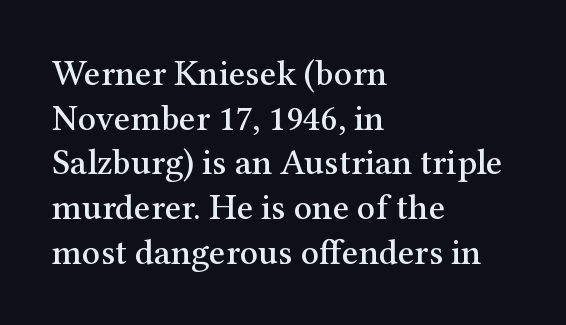
Q: Is the text italic (slanted)? A: No, it is upright.
Q: Is the typeface a serif or a sans-serif typeface? A: Serif.
Q: Is the text underlined? A: No.
Q: How is the paragraph aligned? A: Left-aligned.
Q: Is the spacing between letters normal or unusually wide? A: Normal.
Q: Width (condensed, normal, or wide)? A: Normal.
Q: Stroke contrast? A: Medium.
Q: x-height? A: Medium.
Q: Monospaced? A: No.
